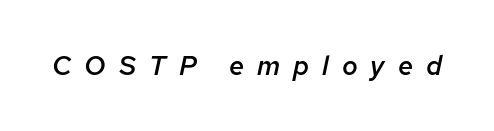
Q: Is the text bold? A: Semi-bold.
Q: Is the text italic (slanted)? A: Yes, it leans right by about 12 degrees.
Q: Is the text underlined? A: No.
Q: Is the spacing between letters normal or unusually wide? A: Unusually wide.
